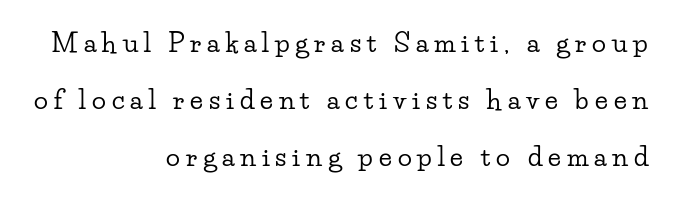
The foot of each line stays bare and open. The space between consecutive lines is lavish. Line endings align vertically; line beginnings do not. A typesetter would mark this as roman, not italic. The tracking reads as deliberately expanded to a designer's eye.
